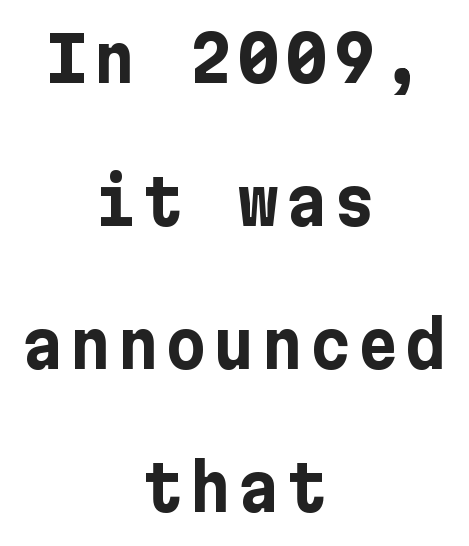
{"serif": "no", "italic": "no", "bold": "yes", "weight": "bold", "width": "normal", "stroke_contrast": "low", "x_height": "medium", "underline": "no", "align": "center", "line_spacing": "loose", "line_spacing_ratio": 2.27, "glyph_px": 63}
